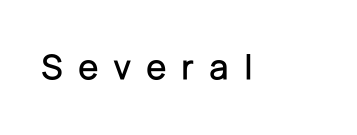
Q: Is the text italic (slanted)? A: No, it is upright.
Q: Is the typeface a serif or a sans-serif typeface? A: Sans-serif.
Q: Is the text underlined? A: No.
Q: Is the spacing between letters normal or unusually wide? A: Unusually wide.
Q: Width (condensed, normal, or wide)? A: Normal.
Q: Stroke contrast? A: Low.
Q: x-height? A: Medium.
Q: Monospaced? A: No.
